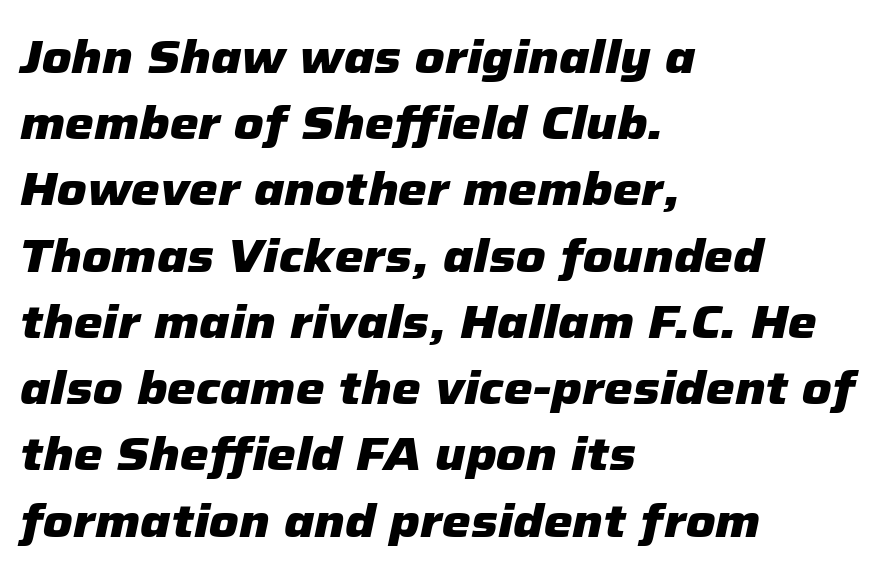
{"italic": "yes", "lean": "right", "slant_degrees": 12, "bold": "yes", "weight": "heavy", "width": "normal", "stroke_contrast": "low", "x_height": "medium", "monospaced": "no", "underline": "no", "align": "left", "line_spacing": "normal", "line_spacing_ratio": 1.44, "letter_spacing": "normal", "letter_spacing_em": 0.0, "glyph_px": 46}
